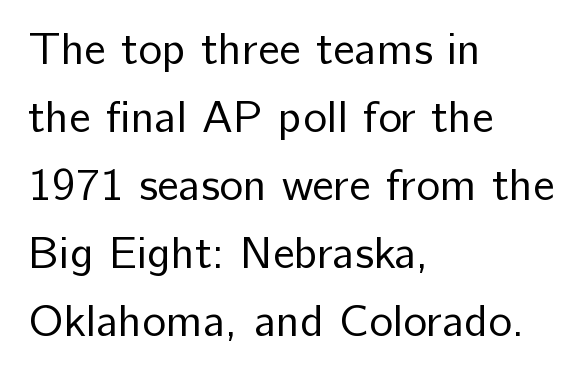
{"serif": "no", "italic": "no", "bold": "no", "weight": "regular", "width": "normal", "stroke_contrast": "low", "x_height": "medium", "monospaced": "no", "underline": "no", "align": "left", "line_spacing": "normal", "line_spacing_ratio": 1.51, "letter_spacing": "normal", "letter_spacing_em": 0.0, "glyph_px": 45}
